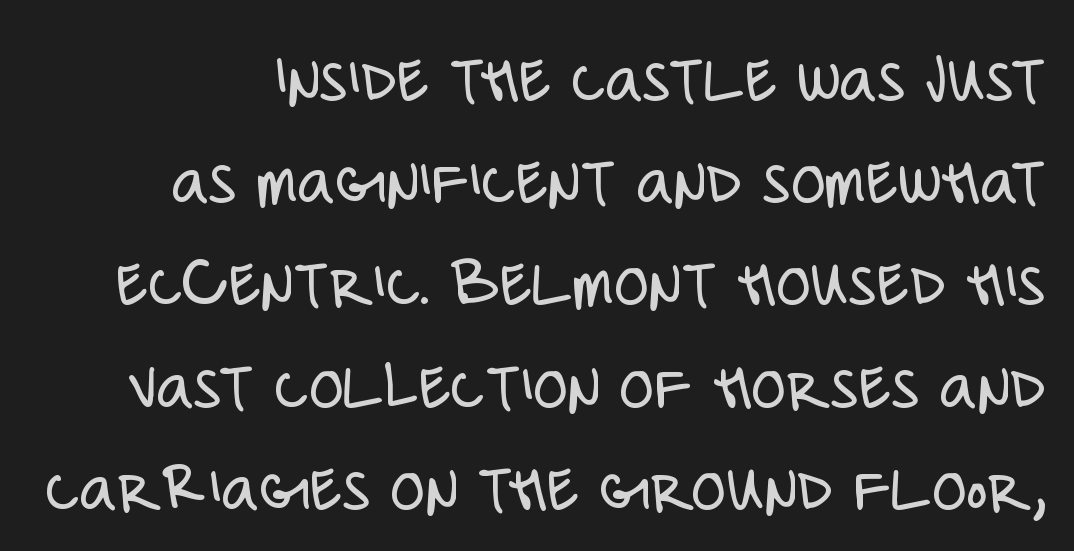
The image shows 71 px light, condensed sans-serif type, upright; set normal line spacing (1.44x), normal letter spacing, not underlined; low stroke contrast and a large x-height.
